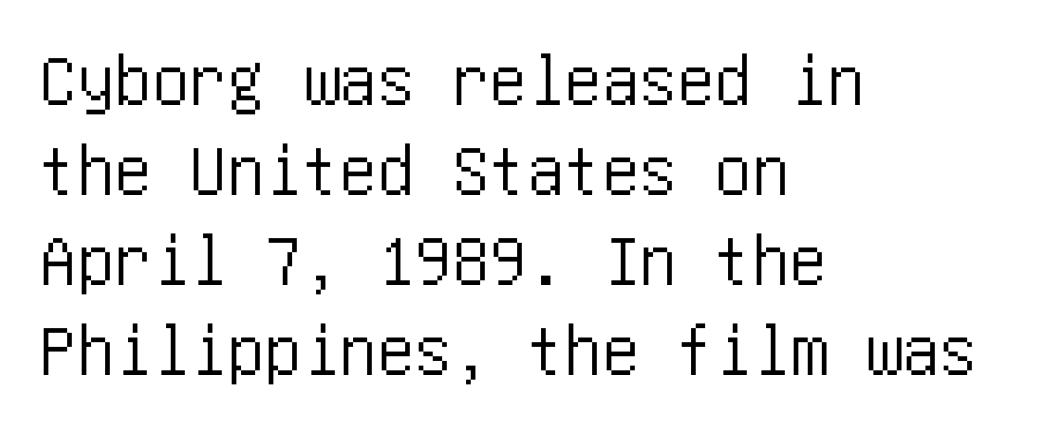
Q: Is the text italic (slanted)? A: No, it is upright.
Q: Is the typeface a serif or a sans-serif typeface? A: Sans-serif.
Q: Is the text underlined? A: No.
Q: How is the paragraph aligned? A: Left-aligned.
Q: Is the spacing between letters normal or unusually wide? A: Normal.
Q: Width (condensed, normal, or wide)? A: Condensed.
Q: Stroke contrast? A: Low.
Q: x-height? A: Large.
